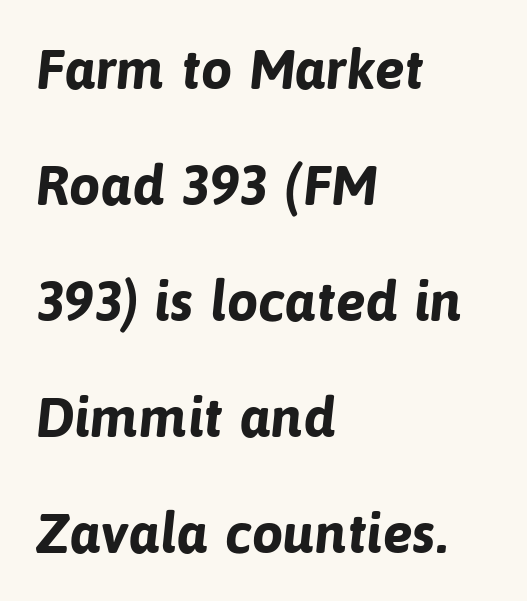
Q: Is the text bold? A: Yes.
Q: Is the typeface a serif or a sans-serif typeface? A: Sans-serif.
Q: Is the text underlined? A: No.
Q: How is the paragraph aligned? A: Left-aligned.
Q: Is the spacing between letters normal or unusually wide? A: Normal.
Q: Is the spacing between lines tight, normal or loose? A: Loose.
Q: Width (condensed, normal, or wide)? A: Normal.
Q: Stroke contrast? A: Low.
Q: x-height? A: Medium.
Q: Monospaced? A: No.
